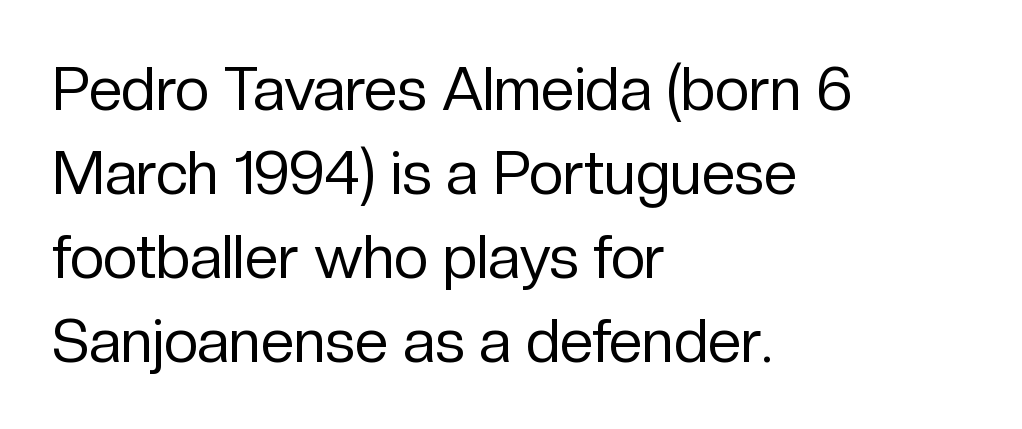
Vertical stems look standard width or narrower in stroke. The passage shown is typed in a proportional face where columns would drift. The space beneath each line is pristine and unruled. Does the leading feel generous? No, just average. The designer went with a sans here, leaving each stem footless. The letterforms sit shoulder to shoulder at normal distance.
